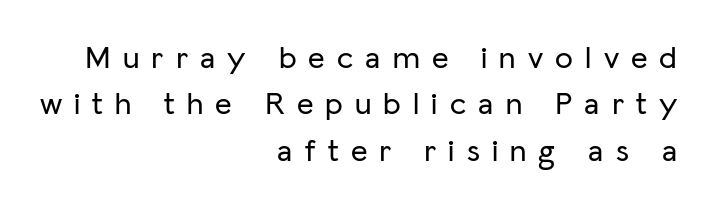
Q: Is the text italic (slanted)? A: No, it is upright.
Q: Is the typeface a serif or a sans-serif typeface? A: Sans-serif.
Q: Is the text underlined? A: No.
Q: How is the paragraph aligned? A: Right-aligned.
Q: Is the spacing between letters normal or unusually wide? A: Unusually wide.
Q: Is the spacing between lines tight, normal or loose? A: Normal.
Q: Width (condensed, normal, or wide)? A: Normal.
Q: Stroke contrast? A: Low.
Q: x-height? A: Medium.
Q: Monospaced? A: No.
